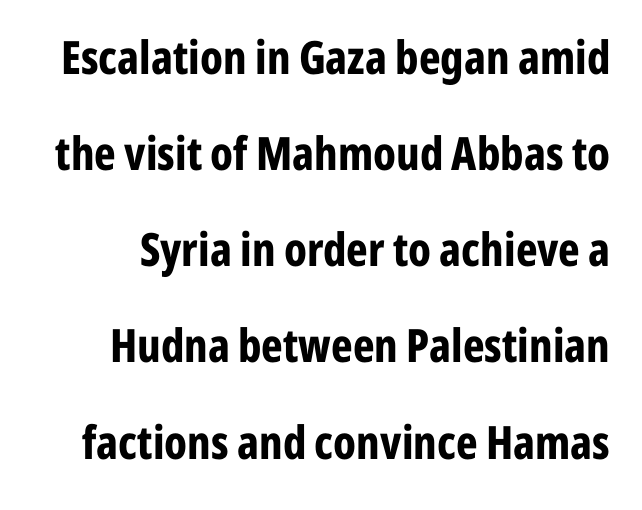
The image shows 46 px bold, condensed sans-serif type, upright; set loose line spacing (2.09x), normal letter spacing, not underlined; low stroke contrast and a medium x-height.
